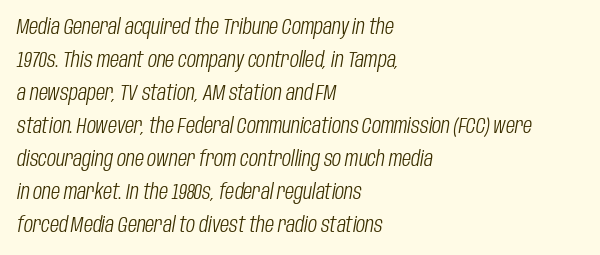
{"italic": "yes", "lean": "right", "slant_degrees": 10, "bold": "no", "underline": "no", "align": "left", "line_spacing": "normal", "line_spacing_ratio": 1.57, "letter_spacing": "normal", "letter_spacing_em": 0.0, "glyph_px": 21}
